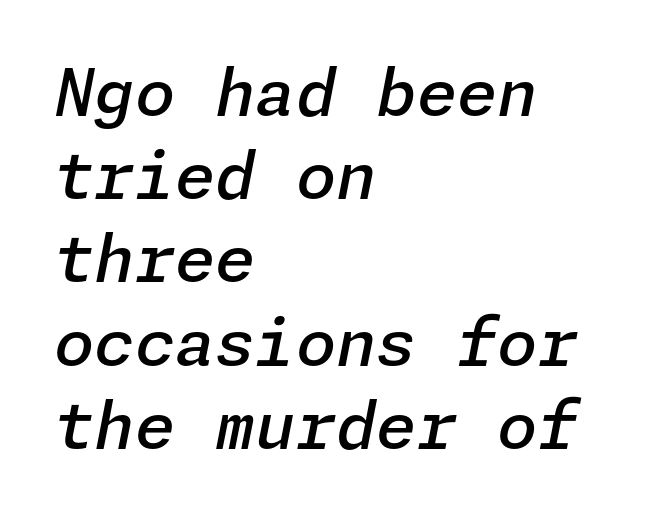
The image shows 65 px semibold type, italic (leaning right); set left-aligned, normal line spacing (1.28x), normal letter spacing, not underlined; low stroke contrast and a medium x-height.
